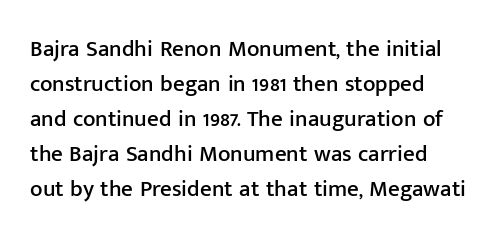
{"italic": "no", "underline": "no", "line_spacing": "normal", "line_spacing_ratio": 1.52, "letter_spacing": "normal", "letter_spacing_em": 0.0, "glyph_px": 23}
